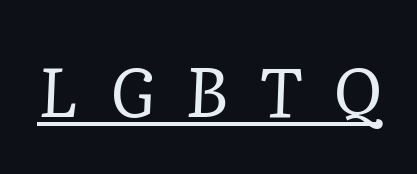
The image shows 68 px regular-weight serif type, italic (leaning right); set unusually wide letter spacing (+0.47 em), underlined; low stroke contrast and a medium x-height.
